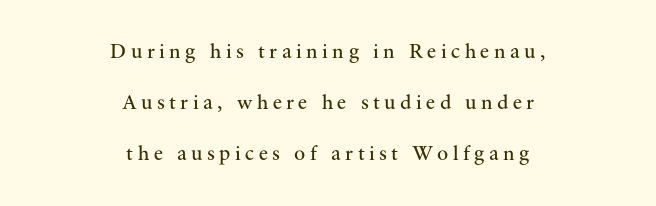
{"italic": "no", "bold": "no", "underline": "no", "align": "center", "line_spacing": "loose", "line_spacing_ratio": 2.44, "letter_spacing": "wide", "letter_spacing_em": 0.21, "glyph_px": 21}
